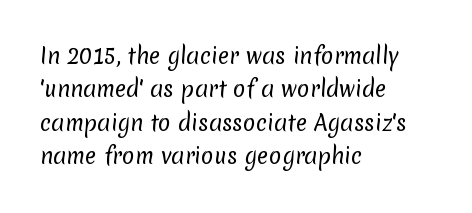
Check under the words: just untouched page. This sample uses plain, unmodified letter spacing. The compositor pushed each line to the left boundary. Nothing heavy about these letters — not bold at all.
